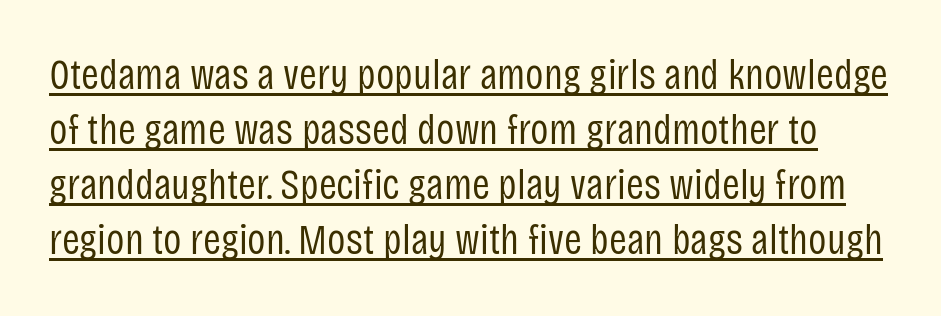
You could not count columns in this text — the font is proportionally spaced. The rows are spaced the way most documents space them. Observe the absence of serifs on each vertical stroke in this sample. Compared with typical body copy, the letter spacing here is the same. Notice how the stems are strictly vertical — no italics here. Every word sits above its own underline.
